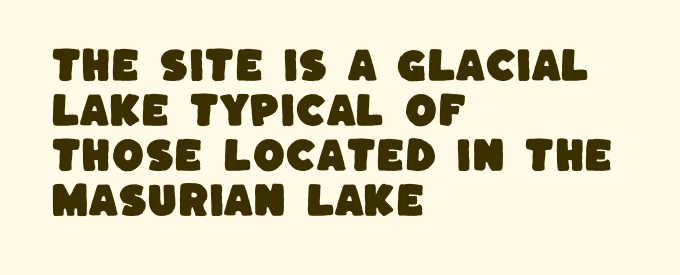
The image shows 37 px sans-serif type; set left-aligned, line spacing 1.22x, normal letter spacing, not underlined; low stroke contrast and a large x-height.
